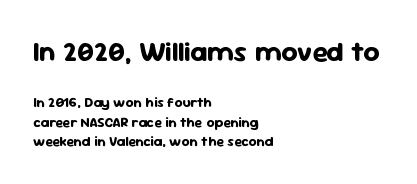
The image shows 28 px bold sans-serif type, upright; set left-aligned, normal line spacing (1.36x), normal letter spacing, not underlined; the first (top) block is 2.0x larger; low stroke contrast and a medium x-height.
